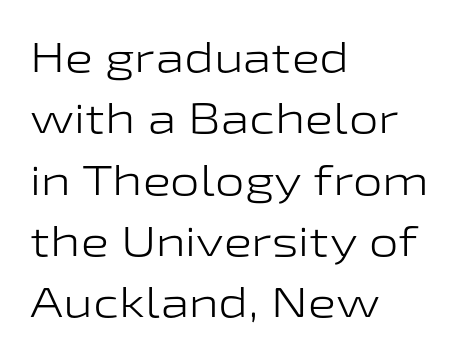
{"serif": "no", "italic": "no", "bold": "no", "weight": "light", "width": "wide", "stroke_contrast": "low", "x_height": "medium", "monospaced": "no", "underline": "no", "align": "left", "line_spacing": "normal", "line_spacing_ratio": 1.46, "letter_spacing": "normal", "letter_spacing_em": 0.0, "glyph_px": 42}
